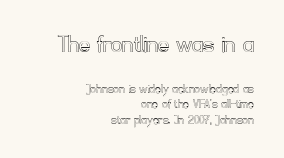
The image shows 27 px text type, upright; set right-aligned, tight line spacing (1.09x), normal letter spacing, not underlined; the first (top) block is 1.93x larger.
